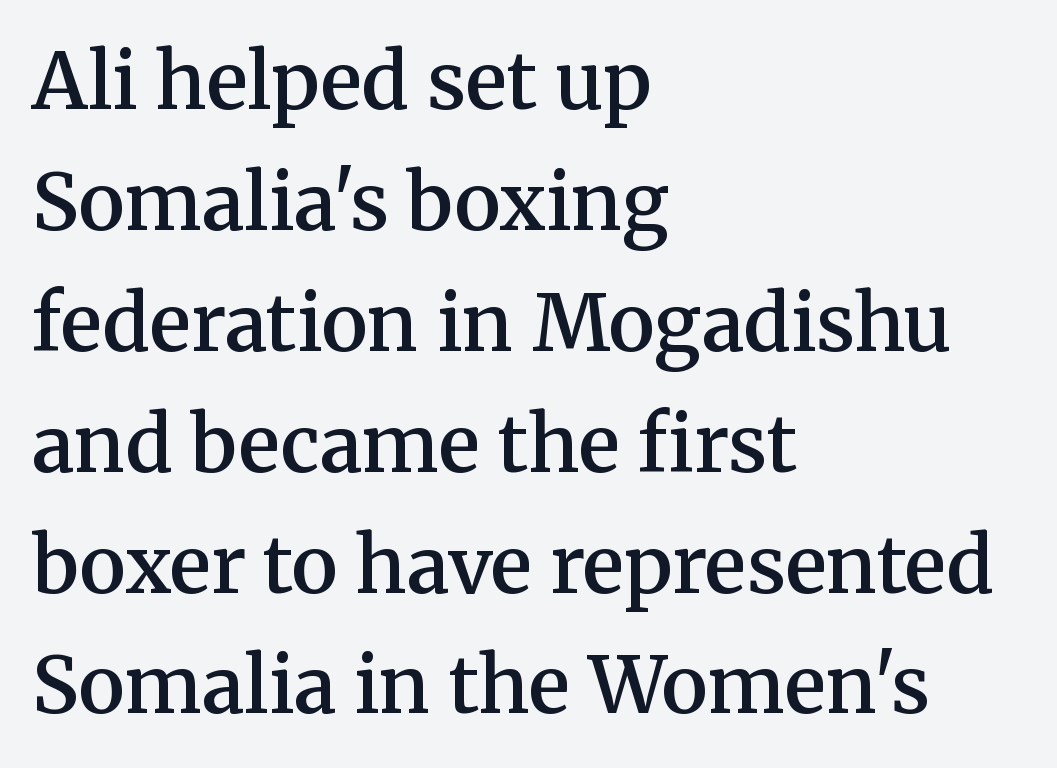
Q: Is the text bold? A: Semi-bold.
Q: Is the text italic (slanted)? A: No, it is upright.
Q: Is the typeface a serif or a sans-serif typeface? A: Serif.
Q: Is the text underlined? A: No.
Q: How is the paragraph aligned? A: Left-aligned.
Q: Is the spacing between letters normal or unusually wide? A: Normal.
Q: Is the spacing between lines tight, normal or loose? A: Normal.
Q: Width (condensed, normal, or wide)? A: Normal.
Q: Stroke contrast? A: Medium.
Q: x-height? A: Medium.
Q: Monospaced? A: No.
